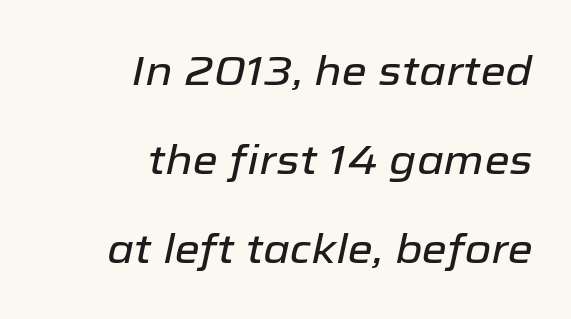
The image shows 41 px text type, italic (leaning right); set right-aligned, loose line spacing (2.17x), normal letter spacing, not underlined; low stroke contrast and a medium x-height.
